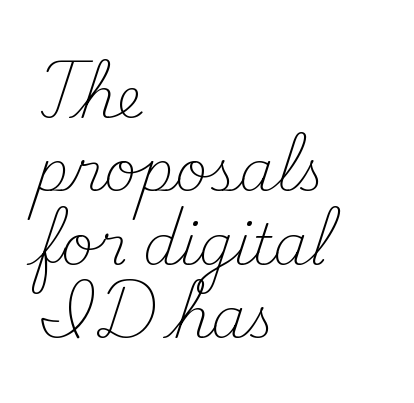
{"serif": "yes", "bold": "no", "weight": "light", "width": "normal", "stroke_contrast": "medium", "x_height": "small", "monospaced": "no", "underline": "no", "align": "left", "line_spacing": "normal", "line_spacing_ratio": 1.31, "letter_spacing": "normal", "letter_spacing_em": 0.0, "glyph_px": 56}
